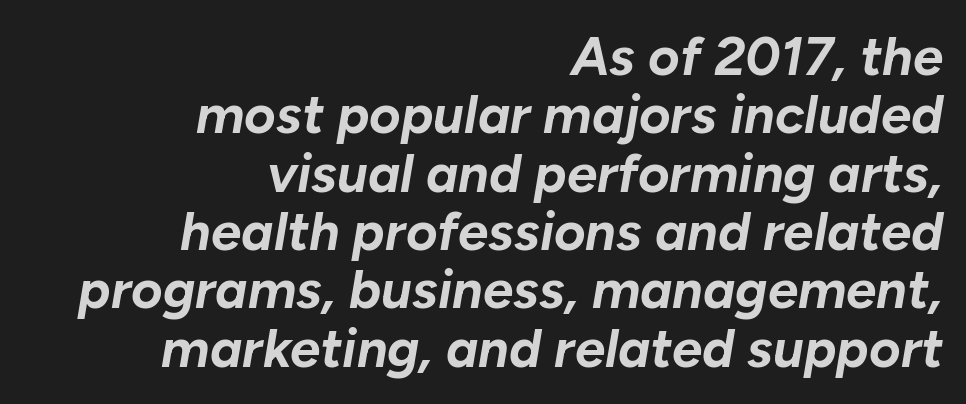
Q: Is the text bold? A: Yes.
Q: Is the text italic (slanted)? A: Yes, it leans right by about 10 degrees.
Q: Is the text underlined? A: No.
Q: How is the paragraph aligned? A: Right-aligned.
Q: Is the spacing between letters normal or unusually wide? A: Normal.
Q: Is the spacing between lines tight, normal or loose? A: Tight.
Q: Width (condensed, normal, or wide)? A: Normal.
Q: Stroke contrast? A: Low.
Q: x-height? A: Medium.
Q: Monospaced? A: No.
